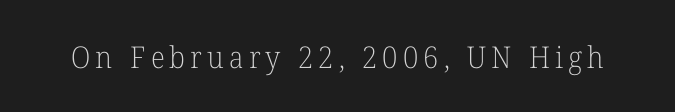
Ordinary non-slanted type is in use. This rendering employs a face with finishing strokes, i.e., a serif. Any mark beneath the type? The region is blank. Bold? No — there's no thickening of the strokes. These lines are rendered in a variable-pitch font.
